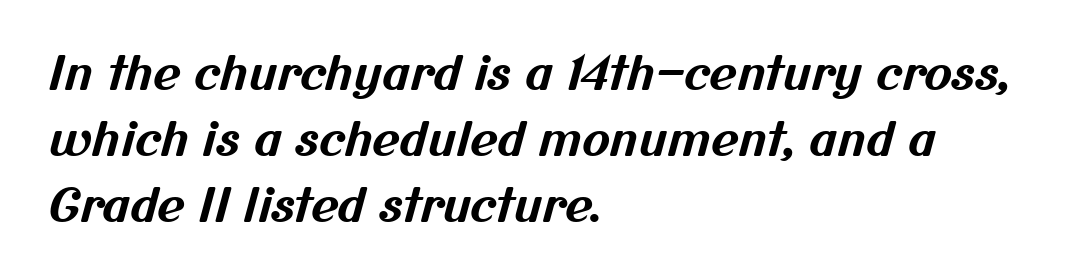
The image shows 47 px bold sans-serif type; set left-aligned, normal line spacing (1.4x), normal letter spacing, not underlined; medium stroke contrast and a medium x-height.
